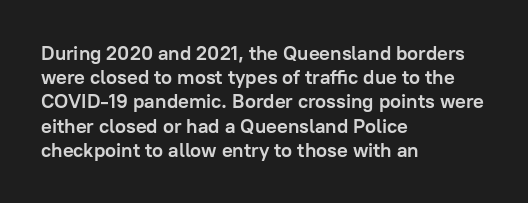
Q: Is the text bold? A: Yes.
Q: Is the text italic (slanted)? A: No, it is upright.
Q: Is the text underlined? A: No.
Q: How is the paragraph aligned? A: Left-aligned.
Q: Is the spacing between letters normal or unusually wide? A: Normal.
